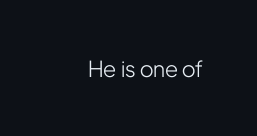
Q: Is the text bold? A: No.
Q: Is the text italic (slanted)? A: No, it is upright.
Q: Is the text underlined? A: No.
Q: Is the spacing between letters normal or unusually wide? A: Normal.
